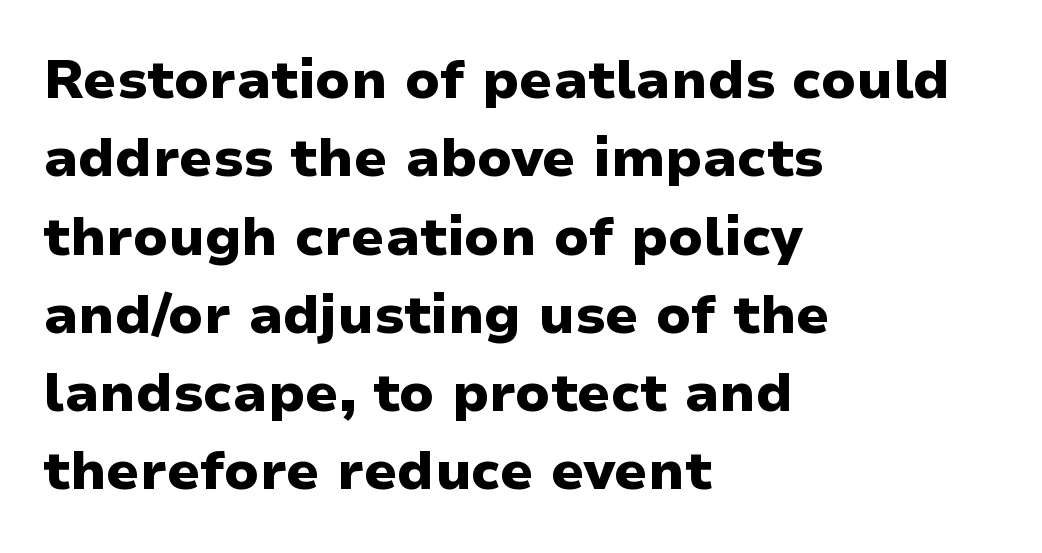
Q: Is the text bold? A: Yes.
Q: Is the text italic (slanted)? A: No, it is upright.
Q: Is the typeface a serif or a sans-serif typeface? A: Sans-serif.
Q: Is the text underlined? A: No.
Q: How is the paragraph aligned? A: Left-aligned.
Q: Is the spacing between letters normal or unusually wide? A: Normal.
Q: Is the spacing between lines tight, normal or loose? A: Normal.
Q: Width (condensed, normal, or wide)? A: Normal.
Q: Stroke contrast? A: Low.
Q: x-height? A: Medium.
Q: Monospaced? A: No.
